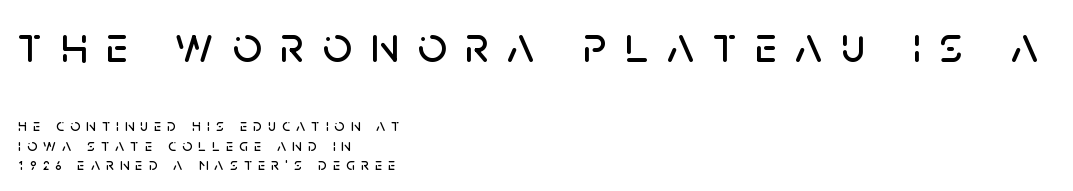
Q: Is the text italic (slanted)? A: No, it is upright.
Q: Is the typeface a serif or a sans-serif typeface? A: Sans-serif.
Q: Is the text underlined? A: No.
Q: How is the paragraph aligned? A: Left-aligned.
Q: Is the spacing between letters normal or unusually wide? A: Unusually wide.
Q: Is the spacing between lines tight, normal or loose? A: Tight.
Q: Which block of text is set in a larger size, the first (top) or the second (bottom)? A: The first (top) one.
Q: Width (condensed, normal, or wide)? A: Normal.
Q: Stroke contrast? A: Low.
Q: x-height? A: Large.
Q: Monospaced? A: No.
